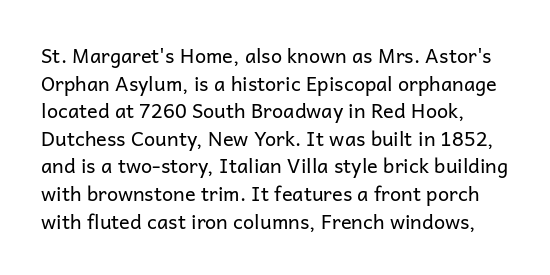
Q: Is the text bold? A: No.
Q: Is the text italic (slanted)? A: No, it is upright.
Q: Is the text underlined? A: No.
Q: Is the spacing between letters normal or unusually wide? A: Normal.
Q: Is the spacing between lines tight, normal or loose? A: Normal.
